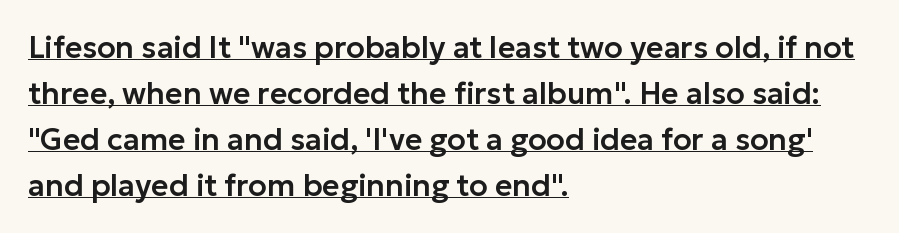
The typesetter chose a ragged-right arrangement here. You could not count columns in this text — the font is proportionally spaced. Notice how descenders clear the ascenders below comfortably — that's standard leading. Honestly, the underline is the first thing you notice here. Is there any slant? The stems are plumb.
